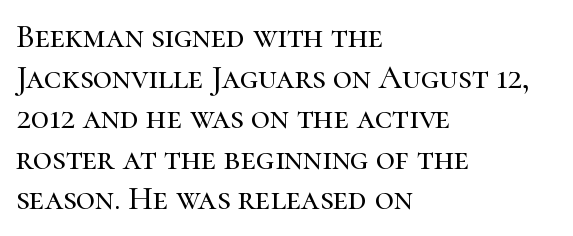
Designer's note — italics off, roman on. Spacing verdict: proportional, widths tailored to each character. No word sits above an underline. This sample uses a serif face. The lines in this sample share a left origin and differ only in where they stop. A typesetter would call this zero additional tracking.
